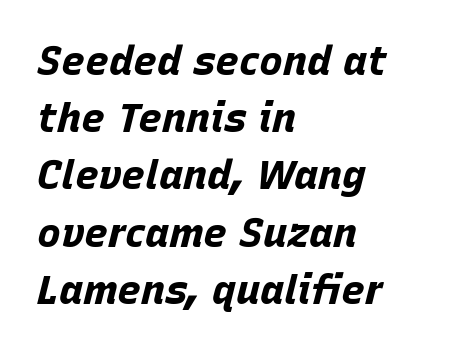
Q: Is the text bold? A: Yes.
Q: Is the text italic (slanted)? A: Yes, it leans right by about 15 degrees.
Q: Is the text underlined? A: No.
Q: How is the paragraph aligned? A: Left-aligned.
Q: Is the spacing between letters normal or unusually wide? A: Normal.
Q: Is the spacing between lines tight, normal or loose? A: Normal.
Q: Width (condensed, normal, or wide)? A: Normal.
Q: Stroke contrast? A: Low.
Q: x-height? A: Large.
Q: Monospaced? A: No.
